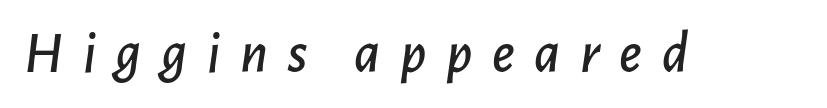
{"italic": "yes", "lean": "right", "slant_degrees": 7, "width": "normal", "stroke_contrast": "low", "x_height": "medium", "monospaced": "no", "underline": "no", "letter_spacing": "wide", "letter_spacing_em": 0.33, "glyph_px": 59}
